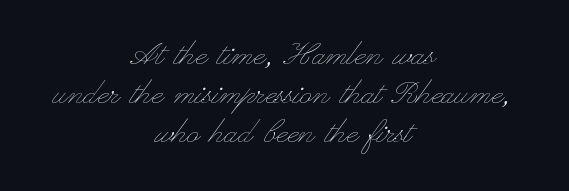
The image shows 40 px thin, wide type; set centered, tight line spacing (0.97x), normal letter spacing, not underlined; low stroke contrast and a small x-height.
